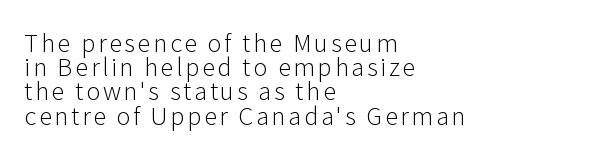
Q: Is the text bold? A: No.
Q: Is the text italic (slanted)? A: No, it is upright.
Q: Is the text underlined? A: No.
Q: How is the paragraph aligned? A: Left-aligned.
Q: Is the spacing between lines tight, normal or loose? A: Tight.
